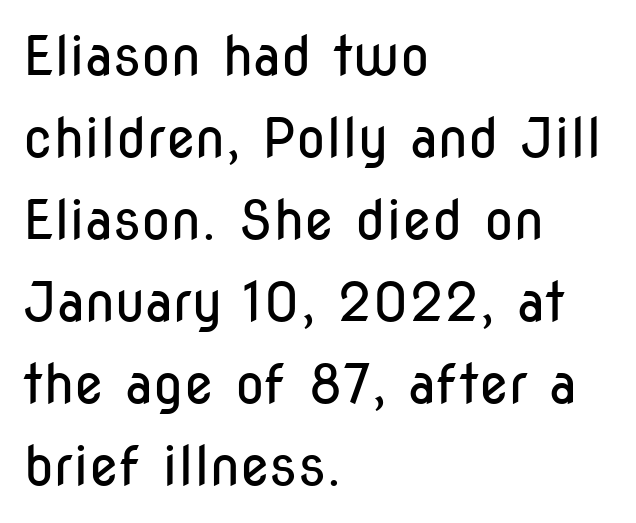
The image shows 54 px regular-weight, condensed sans-serif type, upright; set left-aligned, normal line spacing (1.52x), normal letter spacing, not underlined; low stroke contrast and a medium x-height.
